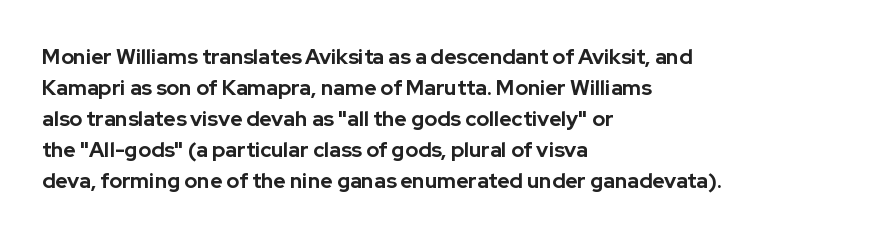
These lines keep a tight, regular rhythm from letter to letter. The typesetting leans heavy: a genuine bold. Line beginnings align vertically; line endings do not. If you drew a line through each stem, it would be perfectly vertical. Letters rest on an invisible, unmarked baseline.
